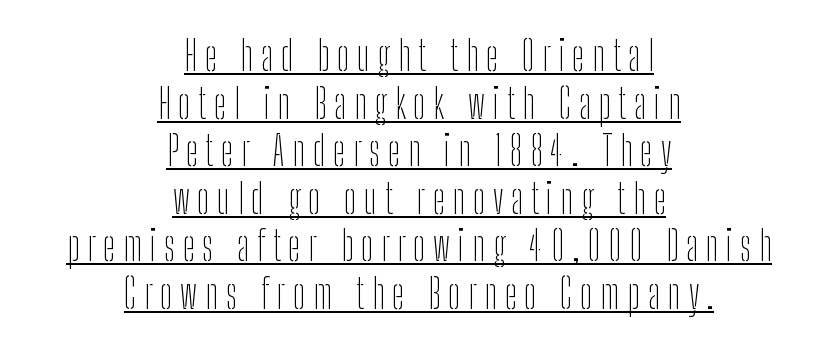
The image shows 41 px thin, condensed sans-serif type, upright; set centered, line spacing 1.16x, underlined; low stroke contrast and a medium x-height.
